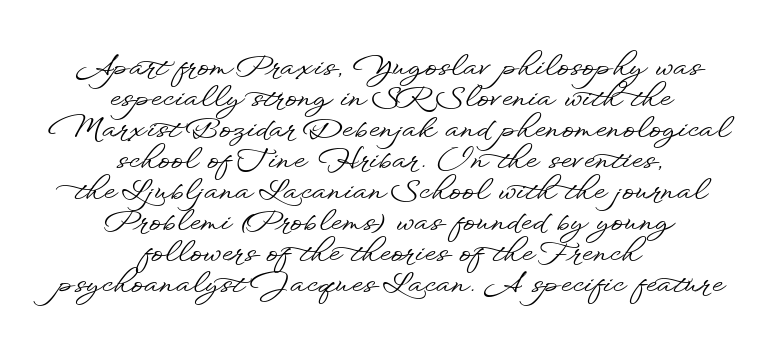
{"serif": "no", "width": "wide", "stroke_contrast": "low", "x_height": "small", "monospaced": "no", "underline": "no", "align": "center", "line_spacing": "tight", "line_spacing_ratio": 1.07, "letter_spacing": "normal", "letter_spacing_em": 0.0, "glyph_px": 29}
